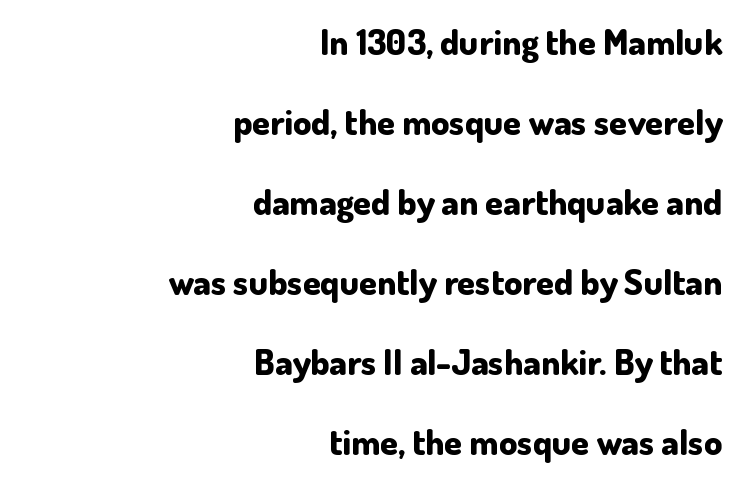
The image shows 36 px bold sans-serif type, upright; set right-aligned, loose line spacing (2.22x), normal letter spacing, not underlined; low stroke contrast and a small x-height.
